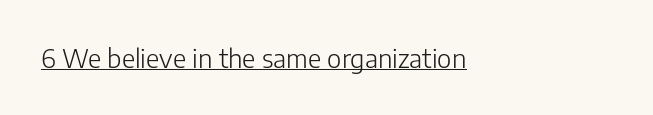
The image shows 26 px text type, upright; set left-aligned, normal letter spacing, underlined.
